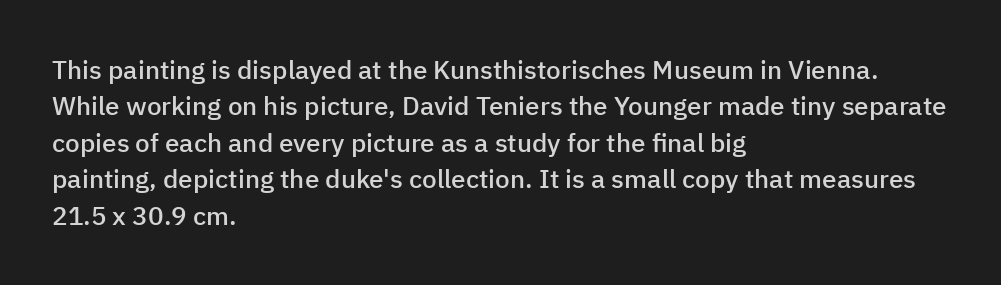
{"italic": "no", "bold": "semi", "underline": "no", "align": "left", "line_spacing": "normal", "line_spacing_ratio": 1.4, "letter_spacing": "normal", "letter_spacing_em": 0.0, "glyph_px": 26}
